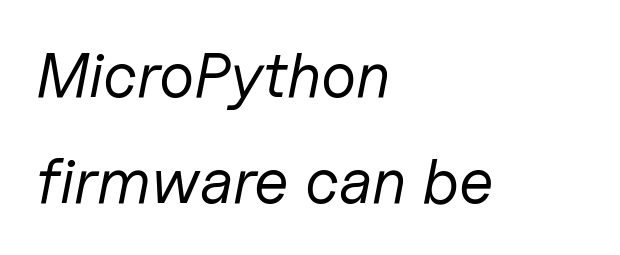
{"italic": "yes", "lean": "right", "slant_degrees": 11, "bold": "no", "weight": "regular", "width": "normal", "stroke_contrast": "low", "x_height": "medium", "monospaced": "no", "underline": "no", "align": "left", "line_spacing": "normal", "line_spacing_ratio": 1.69, "letter_spacing": "normal", "letter_spacing_em": 0.0, "glyph_px": 63}
